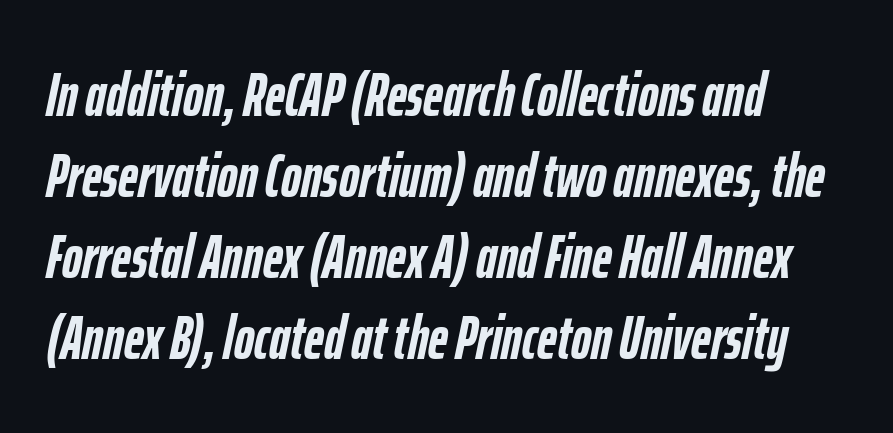
{"italic": "yes", "lean": "right", "slant_degrees": 12, "bold": "yes", "weight": "semibold", "width": "condensed", "stroke_contrast": "low", "x_height": "medium", "monospaced": "no", "underline": "no", "align": "left", "line_spacing": "normal", "line_spacing_ratio": 1.33, "letter_spacing": "normal", "letter_spacing_em": 0.0, "glyph_px": 61}
